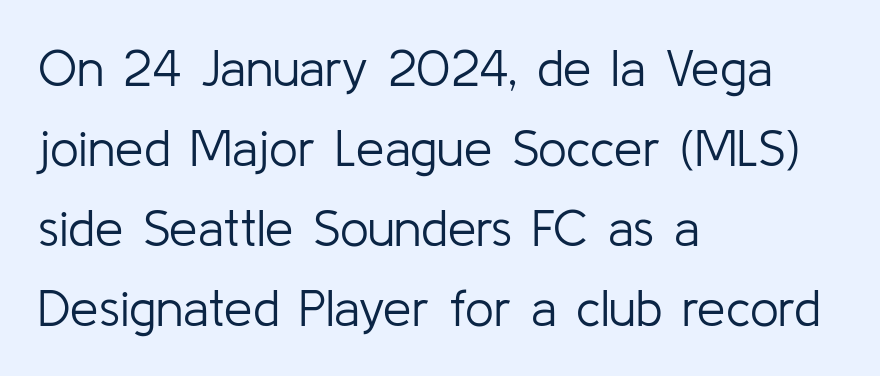
No feet cap the strokes, marking this as sans-serif type. These lines sit exactly where default settings would place them. Compared with typical body copy, the letter spacing here is the same. Do the characters align in a grid? No, the font is proportional. Weight class: somewhere from thin through regular. Notice how the passage keeps a crisp vertical edge on the left only.
